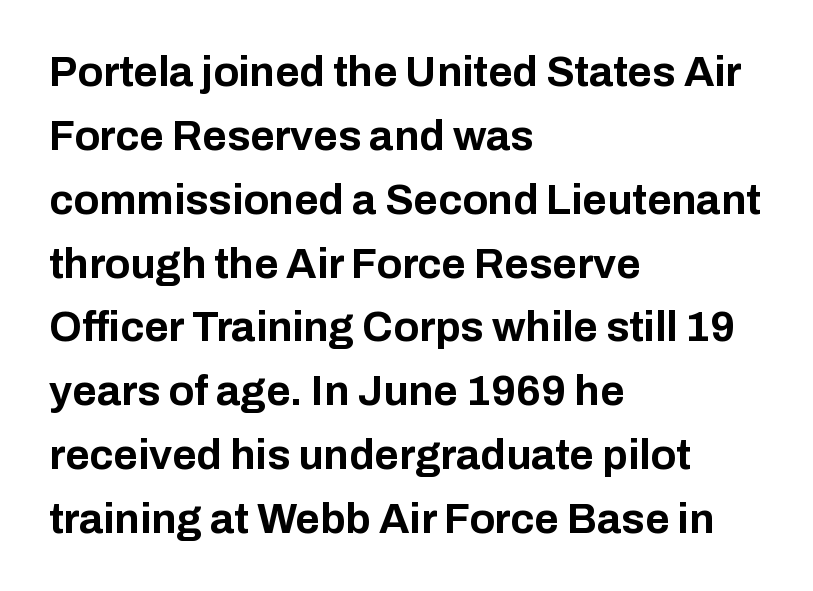
Does the type have serifs? No, each stem ends abruptly. The words here are not underlined. Line beginnings align vertically; line endings do not. These lines are rendered in a variable-pitch font.
